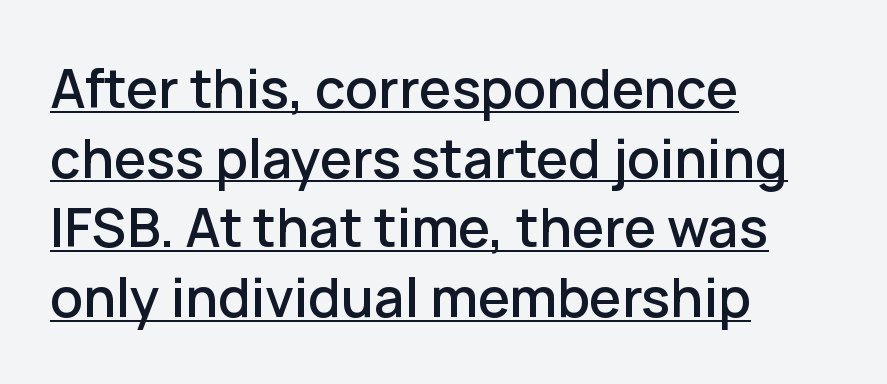
{"serif": "no", "italic": "no", "width": "normal", "stroke_contrast": "low", "x_height": "medium", "monospaced": "no", "underline": "yes", "align": "left", "line_spacing": "normal", "line_spacing_ratio": 1.29, "letter_spacing": "normal", "letter_spacing_em": 0.0, "glyph_px": 54}
